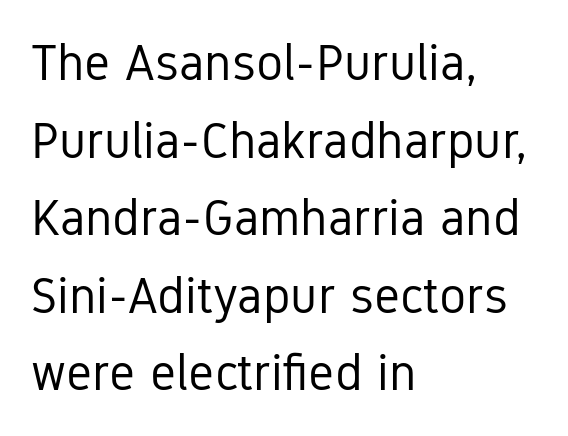
Q: Is the text bold? A: No.
Q: Is the text italic (slanted)? A: No, it is upright.
Q: Is the typeface a serif or a sans-serif typeface? A: Sans-serif.
Q: Is the text underlined? A: No.
Q: How is the paragraph aligned? A: Left-aligned.
Q: Is the spacing between letters normal or unusually wide? A: Normal.
Q: Is the spacing between lines tight, normal or loose? A: Normal.
Q: Width (condensed, normal, or wide)? A: Condensed.
Q: Stroke contrast? A: Low.
Q: x-height? A: Medium.
Q: Monospaced? A: No.
